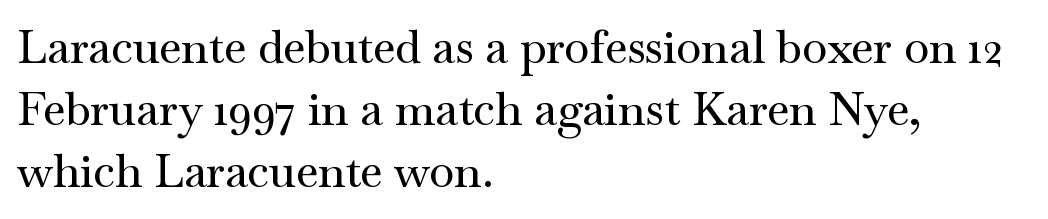
The image shows 46 px wide serif type, upright; set left-aligned, normal line spacing (1.35x), normal letter spacing, not underlined; medium stroke contrast and a small x-height.
